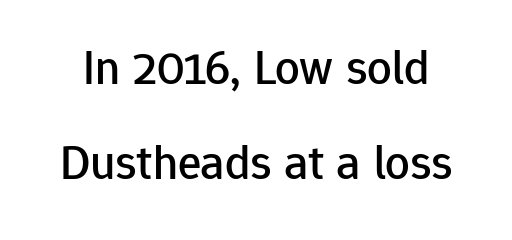
{"serif": "no", "italic": "no", "width": "normal", "stroke_contrast": "low", "x_height": "medium", "monospaced": "no", "underline": "no", "line_spacing": "loose", "line_spacing_ratio": 1.93, "letter_spacing": "normal", "letter_spacing_em": 0.0, "glyph_px": 49}
